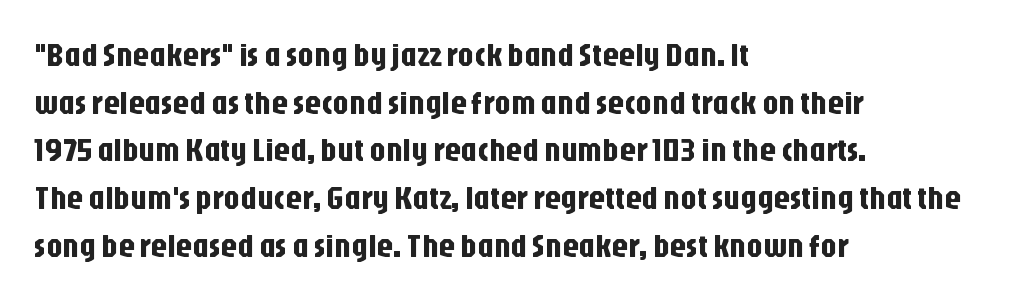
Rows of type keep a routine distance in the vertical direction. Varying glyph widths throughout — classic text-font behaviour. This rendering employs a face without finishing strokes, i.e., a sans-serif. Left-aligned paragraph, ragged on the right. Posture: vertical. The space beneath each line is pristine and unruled.
